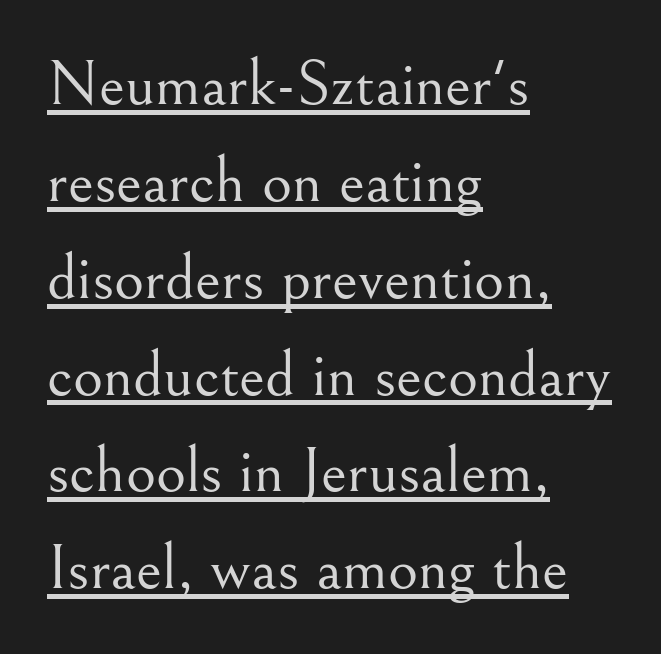
The image shows 65 px light serif type, upright; set left-aligned, normal line spacing (1.49x), normal letter spacing, underlined; medium stroke contrast and a small x-height.
